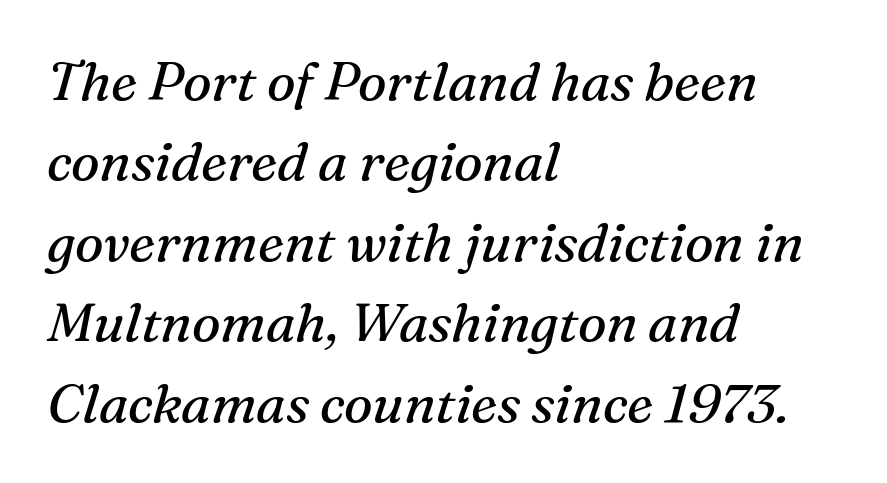
Q: Is the text bold? A: No.
Q: Is the text italic (slanted)? A: Yes, it leans right by about 16 degrees.
Q: Is the typeface a serif or a sans-serif typeface? A: Serif.
Q: Is the text underlined? A: No.
Q: How is the paragraph aligned? A: Left-aligned.
Q: Is the spacing between letters normal or unusually wide? A: Normal.
Q: Is the spacing between lines tight, normal or loose? A: Normal.
Q: Width (condensed, normal, or wide)? A: Normal.
Q: Stroke contrast? A: Medium.
Q: x-height? A: Medium.
Q: Monospaced? A: No.
